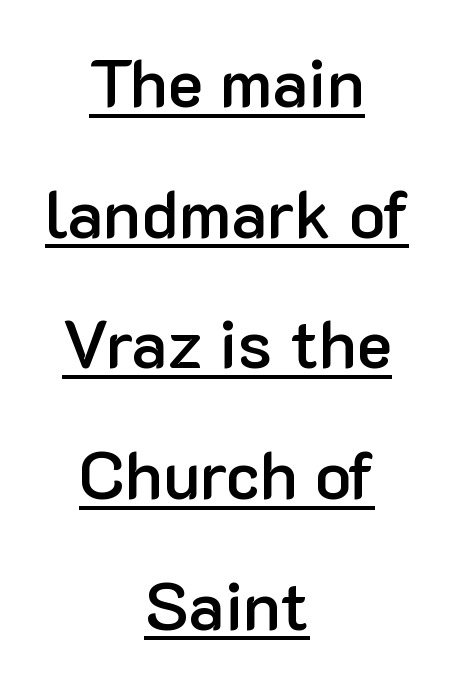
Q: Is the text bold? A: Semi-bold.
Q: Is the text italic (slanted)? A: No, it is upright.
Q: Is the typeface a serif or a sans-serif typeface? A: Sans-serif.
Q: Is the text underlined? A: Yes.
Q: How is the paragraph aligned? A: Centered.
Q: Is the spacing between letters normal or unusually wide? A: Normal.
Q: Is the spacing between lines tight, normal or loose? A: Loose.
Q: Width (condensed, normal, or wide)? A: Normal.
Q: Stroke contrast? A: Low.
Q: x-height? A: Medium.
Q: Monospaced? A: No.
